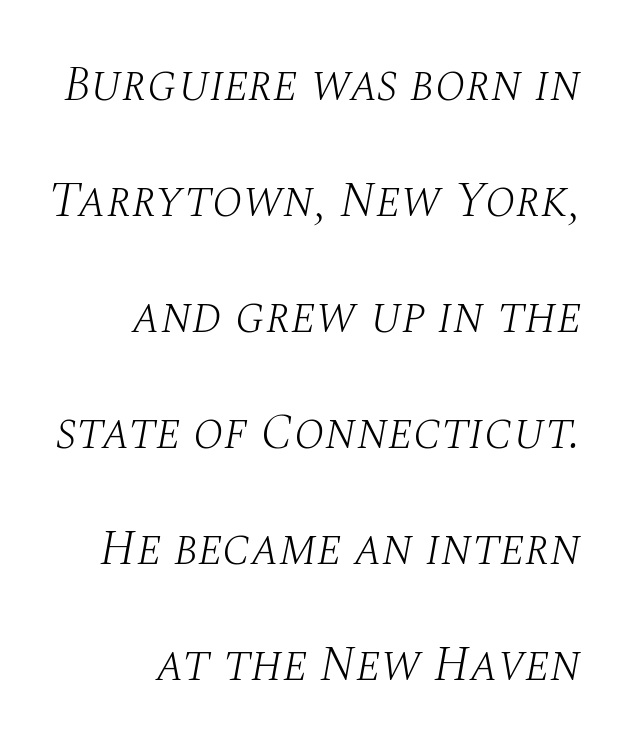
{"serif": "yes", "italic": "yes", "lean": "right", "slant_degrees": 10, "bold": "no", "weight": "light", "width": "normal", "stroke_contrast": "medium", "x_height": "large", "monospaced": "no", "underline": "no", "align": "right", "line_spacing": "loose", "line_spacing_ratio": 2.32, "letter_spacing": "normal", "letter_spacing_em": 0.0, "glyph_px": 50}
